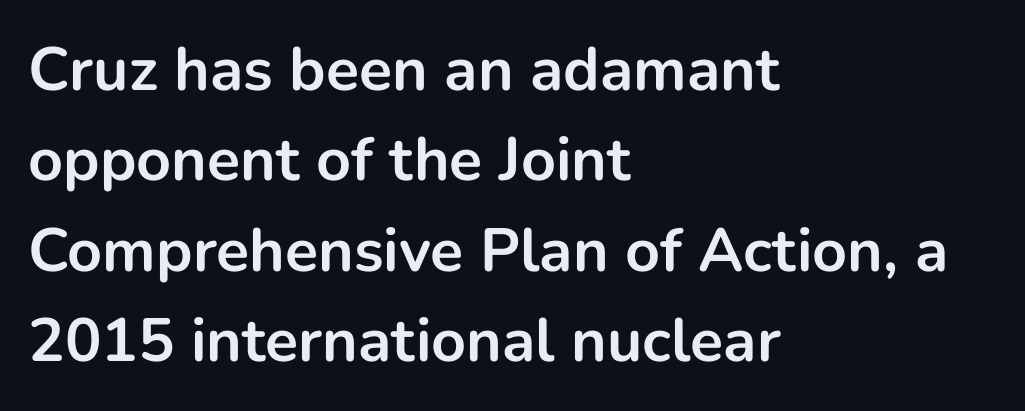
Q: Is the text bold? A: Yes.
Q: Is the text italic (slanted)? A: No, it is upright.
Q: Is the typeface a serif or a sans-serif typeface? A: Sans-serif.
Q: Is the text underlined? A: No.
Q: How is the paragraph aligned? A: Left-aligned.
Q: Is the spacing between letters normal or unusually wide? A: Normal.
Q: Is the spacing between lines tight, normal or loose? A: Normal.
Q: Width (condensed, normal, or wide)? A: Normal.
Q: Stroke contrast? A: Low.
Q: x-height? A: Medium.
Q: Monospaced? A: No.
